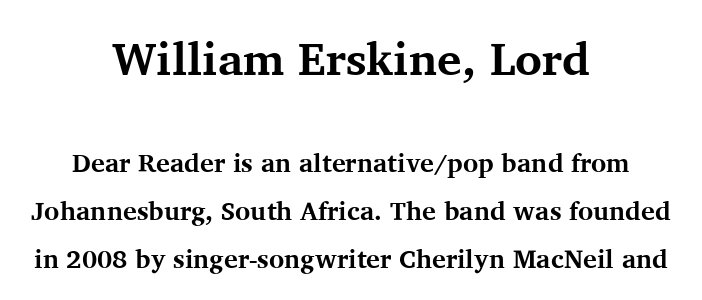
The face used here is proportionally spaced, like ordinary book or web type. Ordinary non-slanted type is in use. Check under the words: just untouched page. How are the letters spaced? Ordinarily, with no added tracking.
